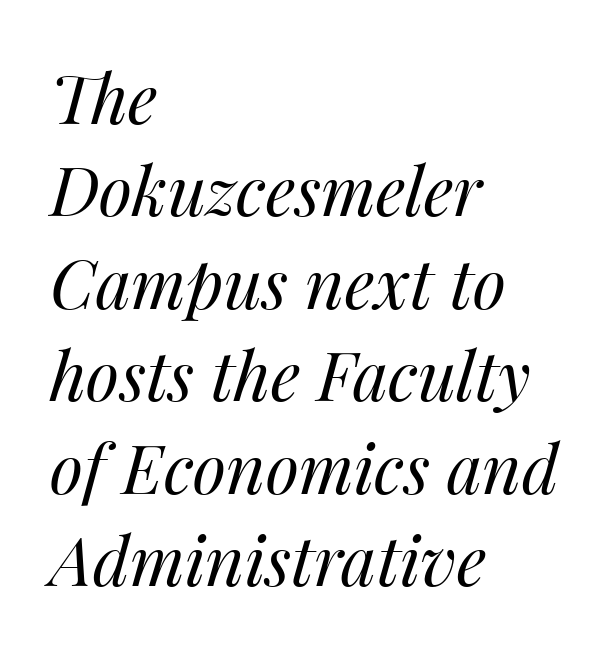
{"italic": "yes", "lean": "right", "slant_degrees": 14, "bold": "no", "weight": "regular", "width": "normal", "stroke_contrast": "medium", "x_height": "medium", "monospaced": "no", "underline": "no", "align": "left", "line_spacing": "normal", "line_spacing_ratio": 1.36, "letter_spacing": "normal", "letter_spacing_em": 0.0, "glyph_px": 68}
